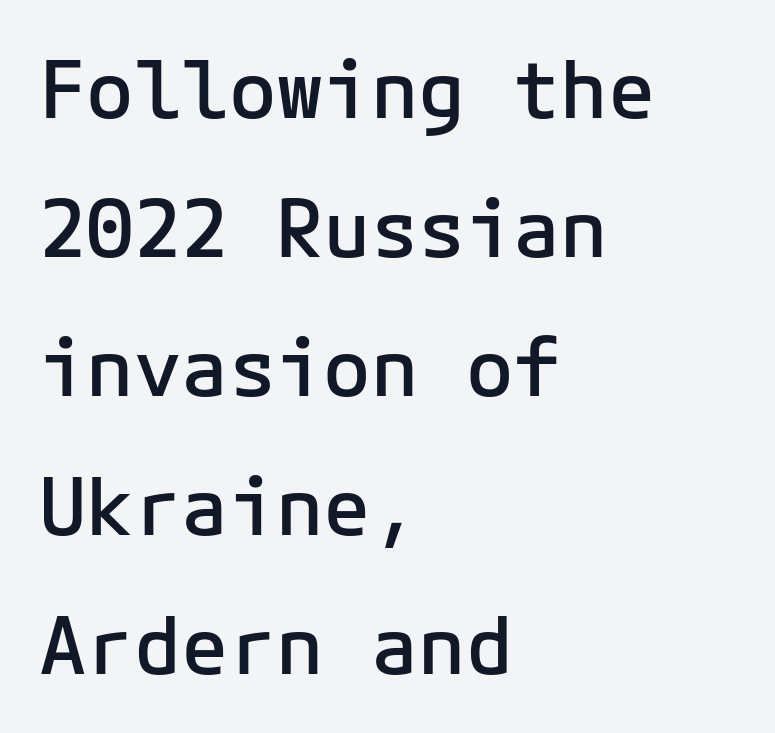
Q: Is the text bold? A: Semi-bold.
Q: Is the text italic (slanted)? A: No, it is upright.
Q: Is the typeface a serif or a sans-serif typeface? A: Sans-serif.
Q: Is the text underlined? A: No.
Q: How is the paragraph aligned? A: Left-aligned.
Q: Is the spacing between letters normal or unusually wide? A: Normal.
Q: Width (condensed, normal, or wide)? A: Normal.
Q: Stroke contrast? A: Low.
Q: x-height? A: Medium.
Q: Monospaced? A: Yes.
